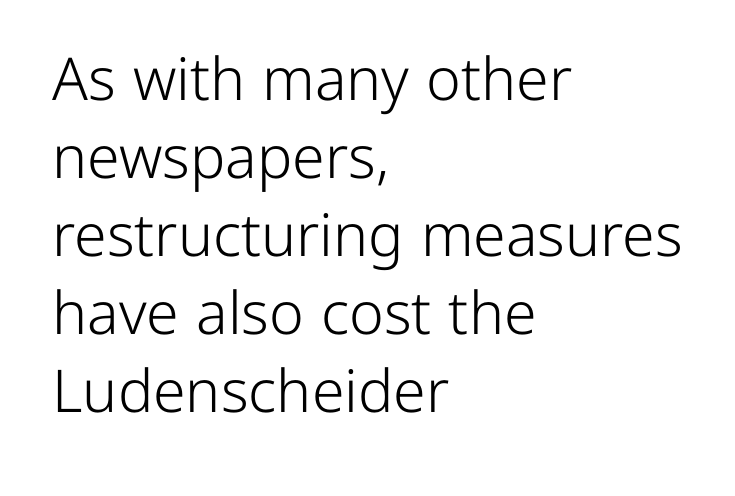
The characters are drawn with everyday or finer stroke widths. The letters sit at their default tracking, neither squeezed nor spread. Rendered with straight, roman letterforms. Decoration check: the copy has no underline.
